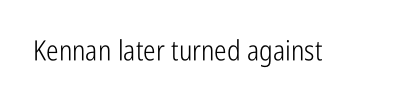
Q: Is the text bold? A: No.
Q: Is the text italic (slanted)? A: No, it is upright.
Q: Is the typeface a serif or a sans-serif typeface? A: Sans-serif.
Q: Is the text underlined? A: No.
Q: Is the spacing between letters normal or unusually wide? A: Normal.
Q: Width (condensed, normal, or wide)? A: Condensed.
Q: Stroke contrast? A: Low.
Q: x-height? A: Medium.
Q: Monospaced? A: No.
